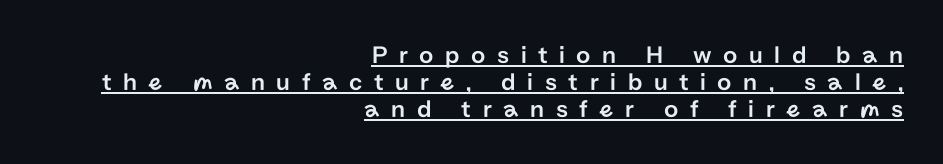
{"italic": "no", "underline": "yes", "align": "right", "line_spacing": "tight", "line_spacing_ratio": 1.08, "letter_spacing": "wide", "letter_spacing_em": 0.46, "glyph_px": 25}
